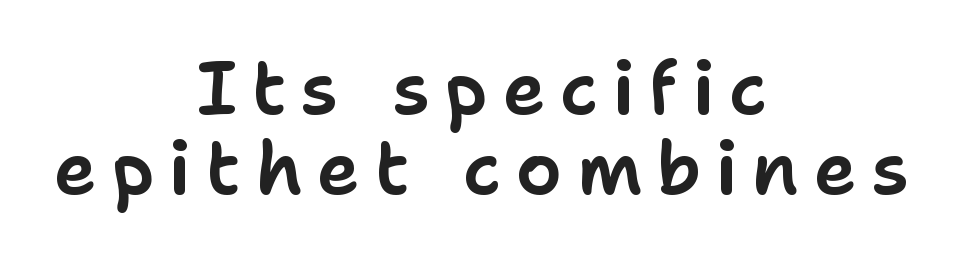
The image shows 73 px sans-serif type, upright; set centered, tight line spacing (1.1x), unusually wide letter spacing (+0.2 em), not underlined; low stroke contrast and a medium x-height.
